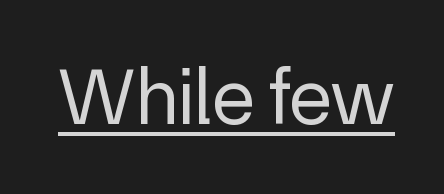
{"serif": "no", "italic": "no", "bold": "no", "weight": "regular", "width": "normal", "x_height": "medium", "monospaced": "no", "underline": "yes", "letter_spacing": "normal", "letter_spacing_em": 0.0, "glyph_px": 80}
